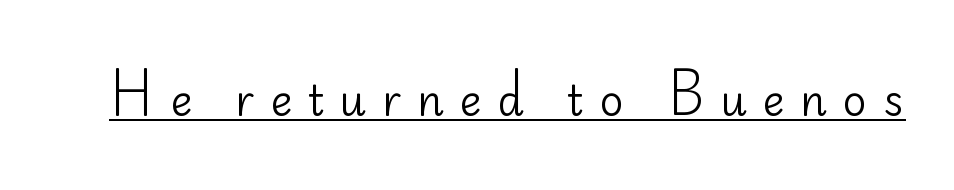
The image shows 42 px regular-weight sans-serif type, upright; set unusually wide letter spacing (+0.37 em), underlined; low stroke contrast and a small x-height.
